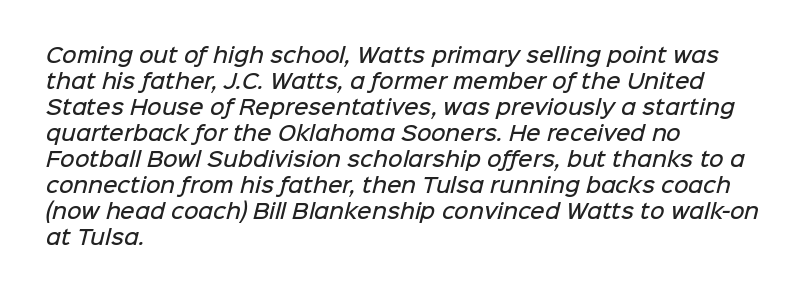
Q: Is the text bold? A: Semi-bold.
Q: Is the text underlined? A: No.
Q: How is the paragraph aligned? A: Left-aligned.
Q: Is the spacing between letters normal or unusually wide? A: Normal.
Q: Is the spacing between lines tight, normal or loose? A: Normal.
